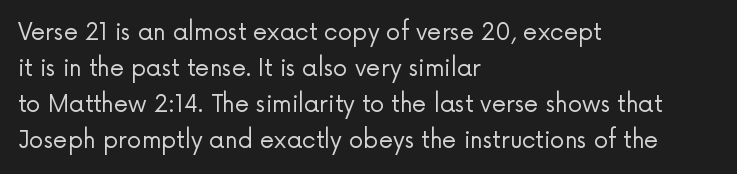
Nothing unusual about the tracking: characters are spaced as the font intends. The typesetter chose a ragged-right arrangement here. Vertical strokes here are truly vertical. In terms of leading, this rendering sits right in the middle.
